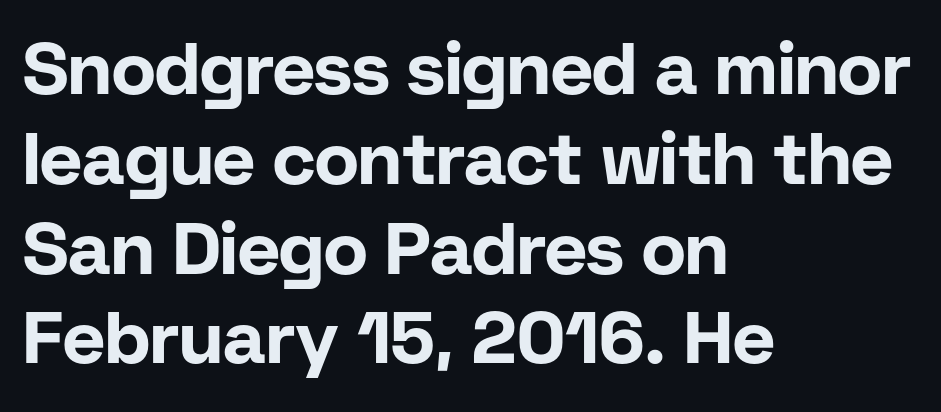
Do the characters align in a grid? No, the font is proportional. Emphasis by weight is at full strength: bold. The type sits square on the baseline with zero lean. Each word holds together tightly as a unit, with standard inter-letter gaps. In terms of letterform style, serifs are entirely absent. Visually the block forms a straight wall on the left and a jagged coastline on the right.
